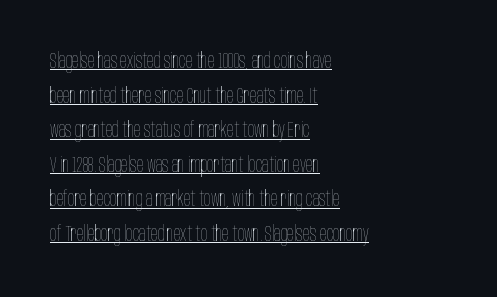
The image shows 22 px text type, upright; set left-aligned, normal line spacing (1.57x), normal letter spacing, underlined.
